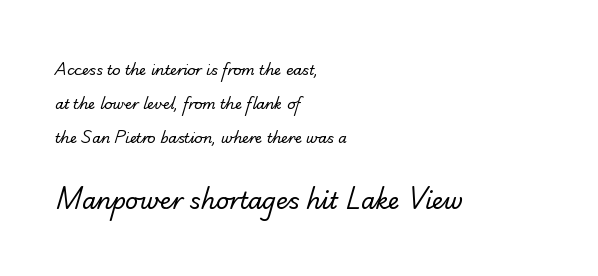
{"bold": "no", "underline": "no", "align": "left", "line_spacing": "loose", "line_spacing_ratio": 2.44, "letter_spacing": "normal", "letter_spacing_em": 0.0, "larger_block": "second", "size_ratio": 1.64, "glyph_px": 23}
